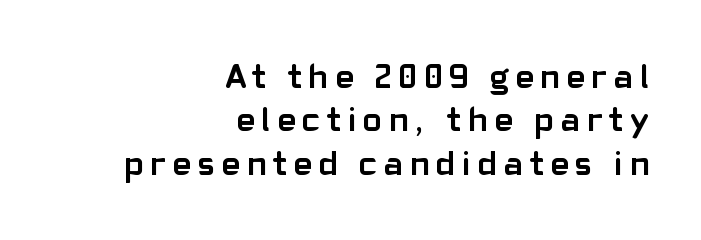
{"serif": "no", "italic": "no", "bold": "yes", "weight": "semibold", "width": "normal", "stroke_contrast": "low", "x_height": "medium", "monospaced": "no", "underline": "no", "align": "right", "line_spacing_ratio": 1.24, "letter_spacing": "wide", "letter_spacing_em": 0.2, "glyph_px": 35}
